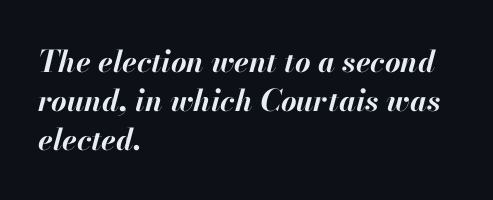
The image shows 30 px bold type, italic (leaning right); set left-aligned, normal line spacing (1.3x), normal letter spacing, not underlined; high stroke contrast and a small x-height.
